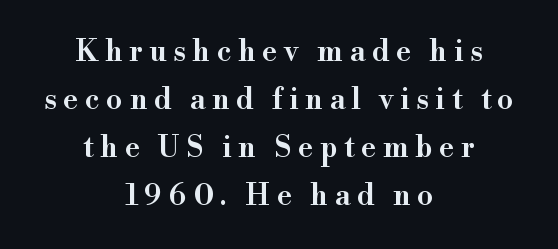
Q: Is the text bold? A: Semi-bold.
Q: Is the text italic (slanted)? A: No, it is upright.
Q: Is the typeface a serif or a sans-serif typeface? A: Serif.
Q: Is the text underlined? A: No.
Q: How is the paragraph aligned? A: Centered.
Q: Is the spacing between letters normal or unusually wide? A: Unusually wide.
Q: Is the spacing between lines tight, normal or loose? A: Normal.
Q: Width (condensed, normal, or wide)? A: Normal.
Q: Stroke contrast? A: High.
Q: x-height? A: Small.
Q: Monospaced? A: No.
